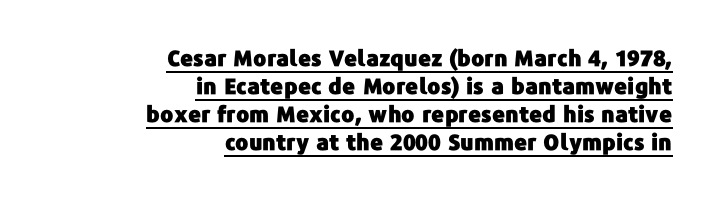
The image shows 22 px text type, upright; set right-aligned, normal line spacing (1.27x), normal letter spacing, underlined.
